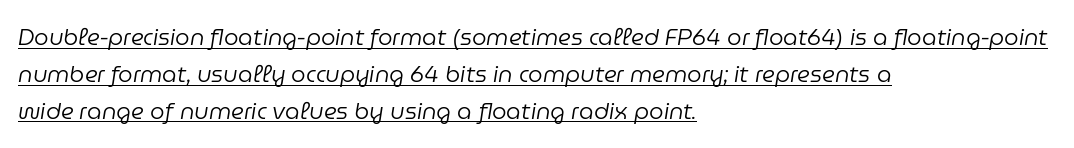
Q: Is the text bold? A: No.
Q: Is the text italic (slanted)? A: Yes, it leans right by about 9 degrees.
Q: Is the text underlined? A: Yes.
Q: How is the paragraph aligned? A: Left-aligned.
Q: Is the spacing between letters normal or unusually wide? A: Normal.
Q: Is the spacing between lines tight, normal or loose? A: Normal.
